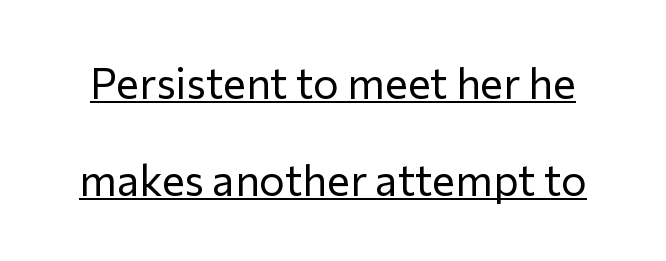
The image shows 43 px regular-weight sans-serif type, upright; set loose line spacing (2.26x), normal letter spacing, underlined; low stroke contrast and a medium x-height.
